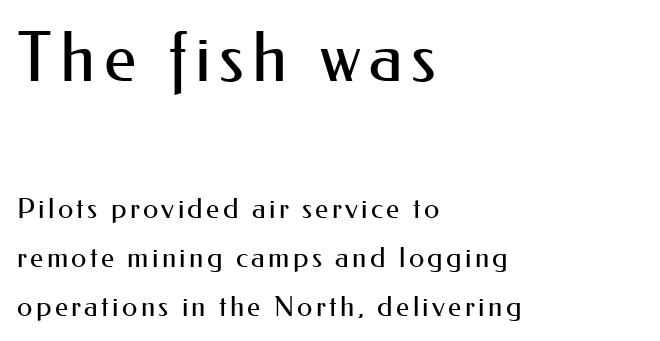
Q: Is the text bold? A: No.
Q: Is the text italic (slanted)? A: No, it is upright.
Q: Is the typeface a serif or a sans-serif typeface? A: Sans-serif.
Q: Is the text underlined? A: No.
Q: How is the paragraph aligned? A: Left-aligned.
Q: Which block of text is set in a larger size, the first (top) or the second (bottom)? A: The first (top) one.
Q: Width (condensed, normal, or wide)? A: Normal.
Q: Stroke contrast? A: Medium.
Q: x-height? A: Small.
Q: Monospaced? A: No.
